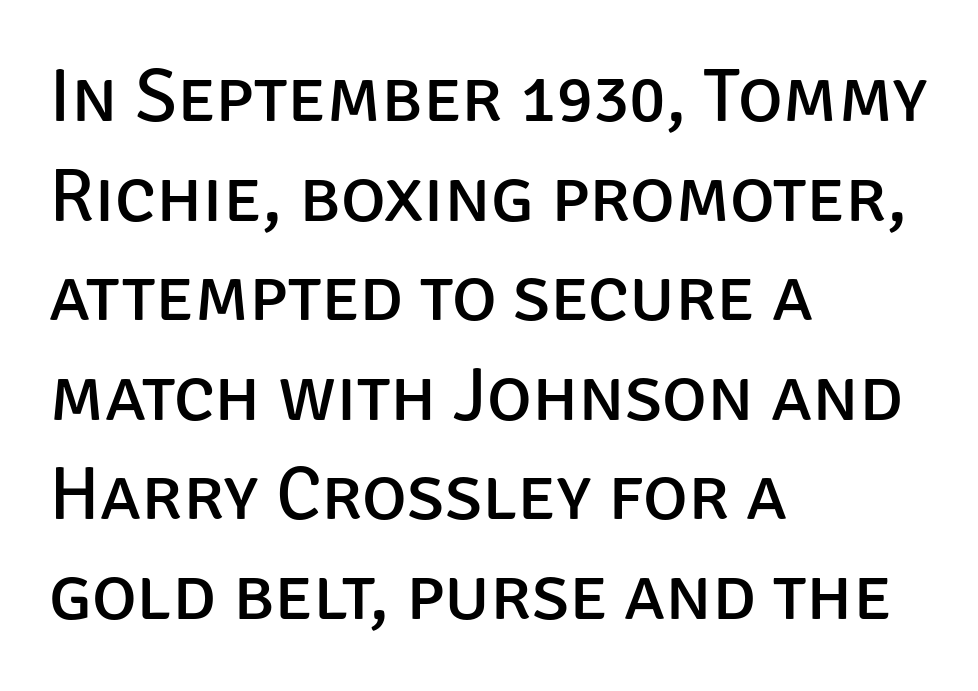
A student would call this left alignment; a typographer would say flush left, rag right. Does extra space separate the letters? No, they use regular spacing. Only glyphs here, with clear space below each row. The typography opts for an upright posture over an oblique one. Stem width sits at or under what a default text font uses. A typesetter would call this proportional, since set widths differ per character.
